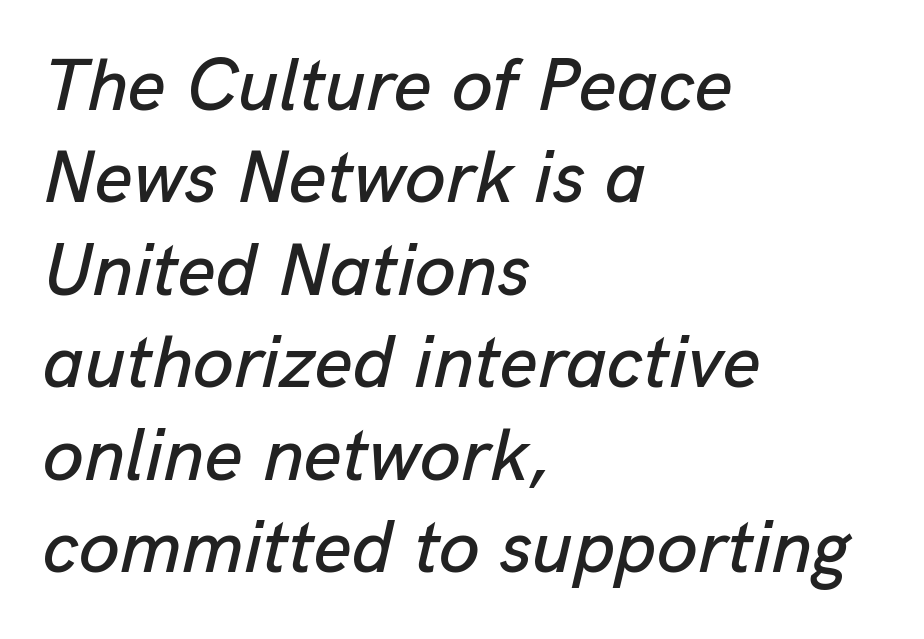
Q: Is the text italic (slanted)? A: Yes, it leans right by about 13 degrees.
Q: Is the text underlined? A: No.
Q: How is the paragraph aligned? A: Left-aligned.
Q: Is the spacing between letters normal or unusually wide? A: Normal.
Q: Is the spacing between lines tight, normal or loose? A: Normal.
Q: Width (condensed, normal, or wide)? A: Normal.
Q: Stroke contrast? A: Low.
Q: x-height? A: Medium.
Q: Monospaced? A: No.
